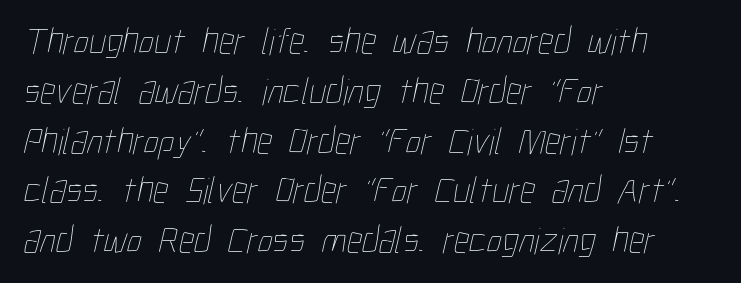
The image shows 38 px thin, condensed type; set left-aligned, normal line spacing (1.31x), normal letter spacing, not underlined; low stroke contrast and a medium x-height.
